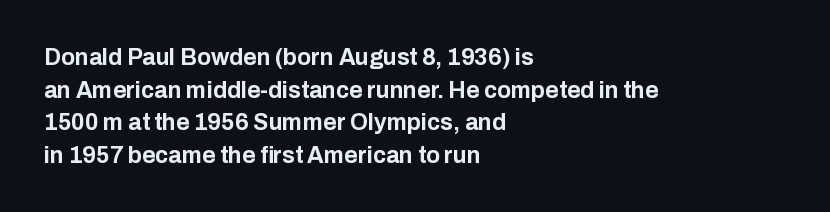
Here the glyphs are tracked normally, forming tight word shapes. One-word summary of the alignment: left. In terms of posture, this sample is upright. Notice how thick the strokes are: this is what a full bold looks like. The lines sit at an ordinary, default distance from one another.
